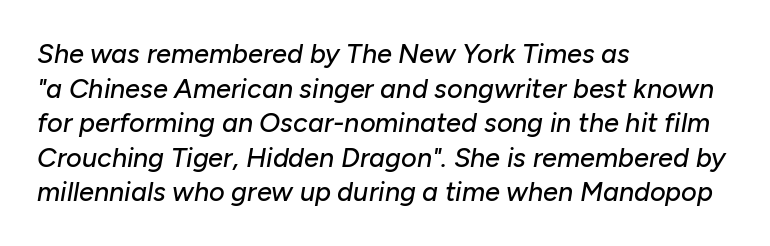
Emphasis-style slanted type is in use. Layout note: lines flush left. Unmarked baselines from the first word to the last. What's the leading like? Ordinary, nothing unusual. Inter-character spacing is left at the font's built-in metrics.
